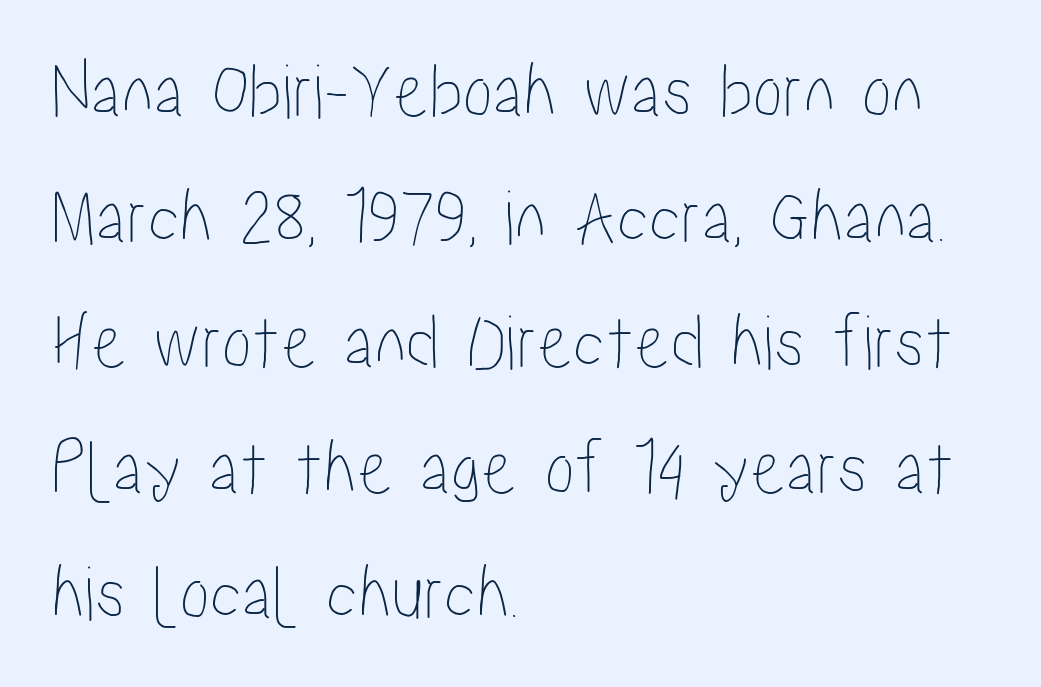
The image shows 80 px condensed type, upright; set left-aligned, normal line spacing (1.57x), normal letter spacing, not underlined; low stroke contrast and a medium x-height.
